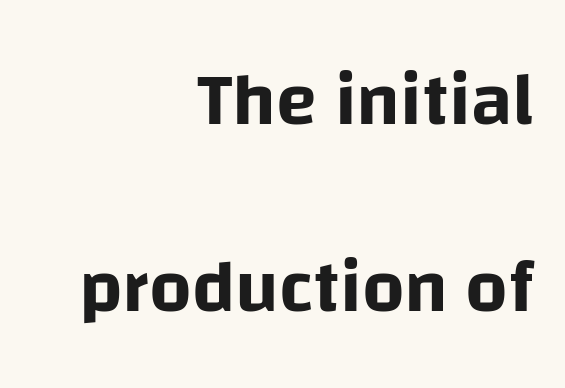
The image shows 75 px sans-serif type, upright; set right-aligned, loose line spacing (2.49x), normal letter spacing, not underlined; low stroke contrast and a large x-height.
